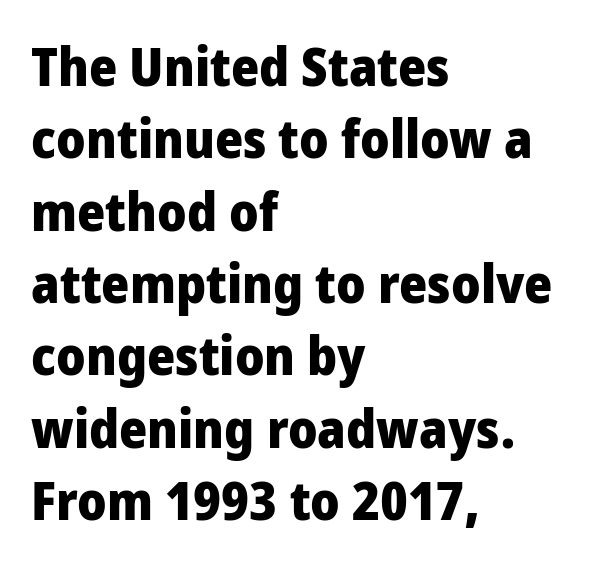
The image shows 54 px heavy, condensed sans-serif type, upright; set left-aligned, normal line spacing (1.34x), normal letter spacing, not underlined; low stroke contrast and a large x-height.
